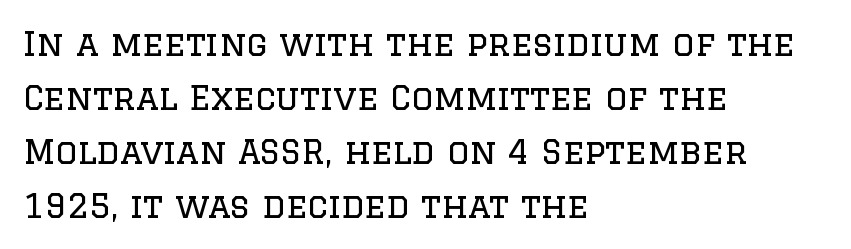
{"serif": "yes", "italic": "no", "bold": "no", "weight": "regular", "width": "normal", "stroke_contrast": "low", "x_height": "large", "monospaced": "no", "underline": "no", "align": "left", "line_spacing": "normal", "line_spacing_ratio": 1.59, "letter_spacing": "normal", "letter_spacing_em": 0.0, "glyph_px": 34}
